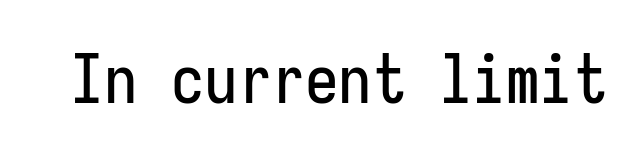
{"serif": "no", "italic": "no", "width": "condensed", "stroke_contrast": "low", "x_height": "medium", "monospaced": "yes", "underline": "no", "letter_spacing": "normal", "letter_spacing_em": 0.0, "glyph_px": 67}
